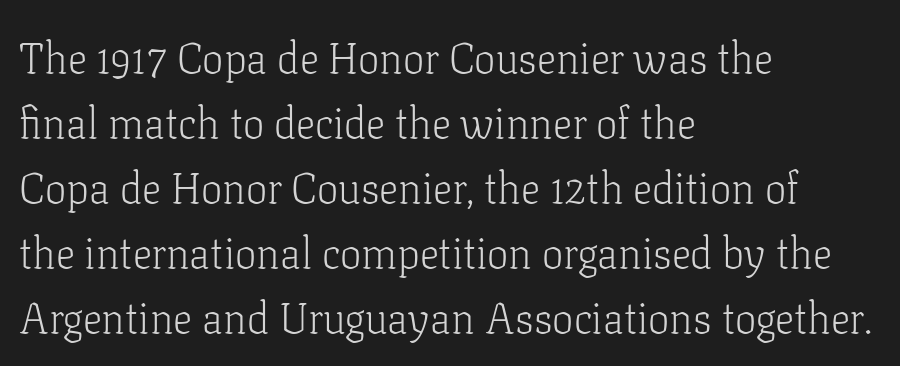
The image shows 43 px light serif type, upright; set left-aligned, normal line spacing (1.51x), normal letter spacing, not underlined; low stroke contrast and a medium x-height.
